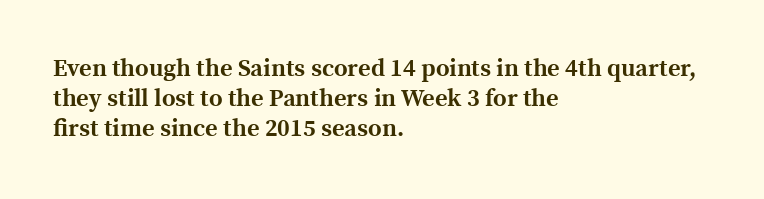
The image shows 24 px bold type, upright; set left-aligned, normal line spacing (1.26x), normal letter spacing, not underlined.
